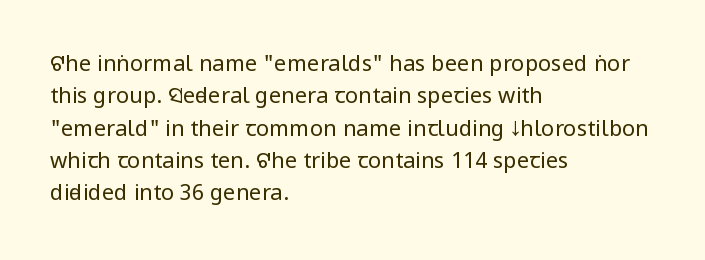
Q: Is the text bold? A: No.
Q: Is the text italic (slanted)? A: No, it is upright.
Q: Is the text underlined? A: No.
Q: How is the paragraph aligned? A: Left-aligned.
Q: Is the spacing between letters normal or unusually wide? A: Normal.
Q: Is the spacing between lines tight, normal or loose? A: Normal.
